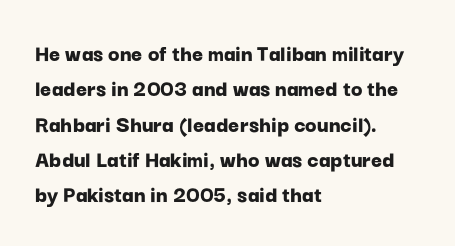
The baseline area is clear. Rendered with straight, roman letterforms. The face used here has the dense, thick strokes of a bold. One-word summary of the alignment: left.
